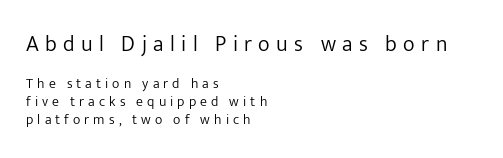
{"italic": "no", "bold": "no", "underline": "no", "align": "left", "line_spacing": "normal", "line_spacing_ratio": 1.28, "letter_spacing": "wide", "letter_spacing_em": 0.29, "larger_block": "first", "size_ratio": 1.57, "glyph_px": 22}
